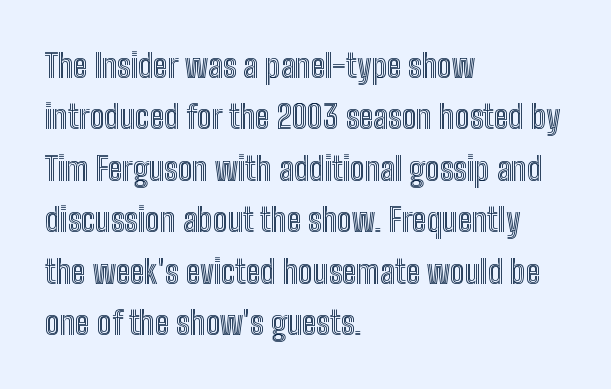
Q: Is the text italic (slanted)? A: No, it is upright.
Q: Is the text underlined? A: No.
Q: How is the paragraph aligned? A: Left-aligned.
Q: Is the spacing between letters normal or unusually wide? A: Normal.
Q: Is the spacing between lines tight, normal or loose? A: Normal.
Q: Width (condensed, normal, or wide)? A: Condensed.
Q: x-height? A: Medium.
Q: Monospaced? A: No.
